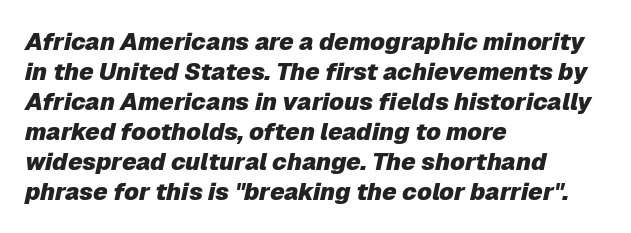
Caption: standard tracking, unaltered. Short and long lines alike share a common starting point at left. On the weight axis this lands at bold, roughly 700. When letters slant like this, we call the style italic.
